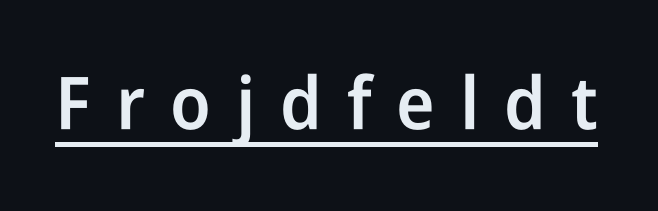
A typesetter would label this face a sans. Descenders here cross a horizontal rule under the line. Short note: letters widely spaced. If you drew a line through each stem, it would be perfectly vertical. The rendering uses natural spacing where letterforms have individual widths. Typesetter's note: demi weight, one step under bold.
